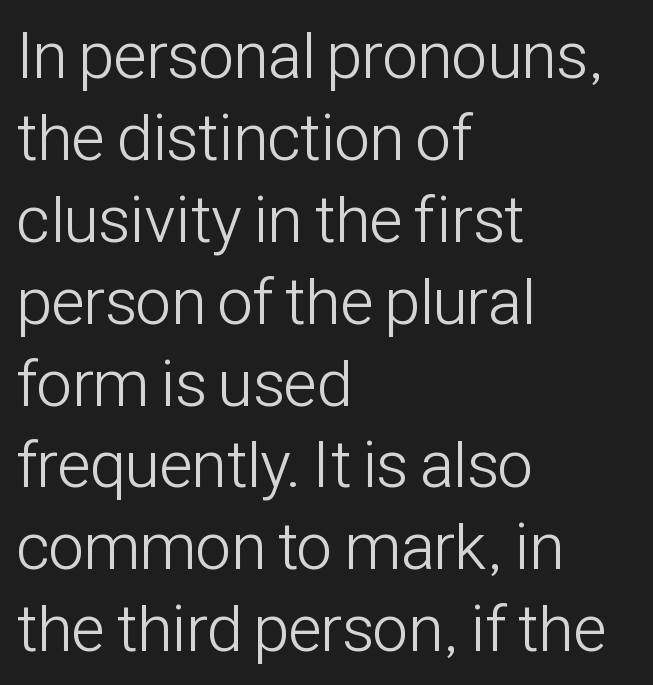
The image shows 65 px light, condensed sans-serif type, upright; set left-aligned, normal line spacing (1.26x), normal letter spacing, not underlined; low stroke contrast and a medium x-height.
